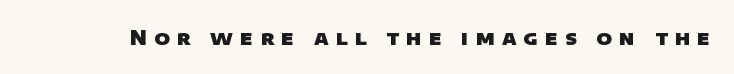
{"bold": "yes", "underline": "no", "letter_spacing": "wide", "letter_spacing_em": 0.36, "glyph_px": 20}
